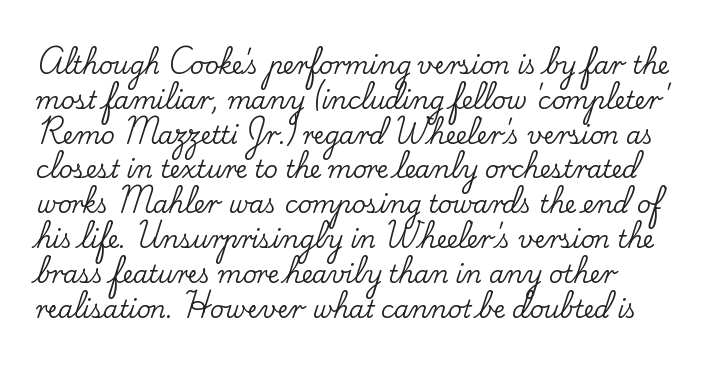
The image shows 24 px text type; set normal line spacing (1.45x), normal letter spacing, not underlined.
